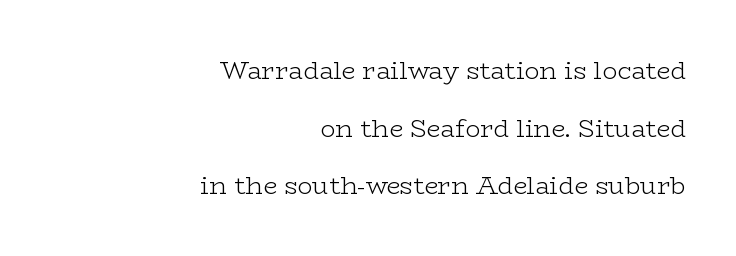
A great deal of white space separates one row of letters from the next. The weight would be labelled regular, book, light, or lighter still. Decoration check: the copy has no underline. The lettering holds an erect, upright posture throughout. The paragraph shown leans on its right margin.
